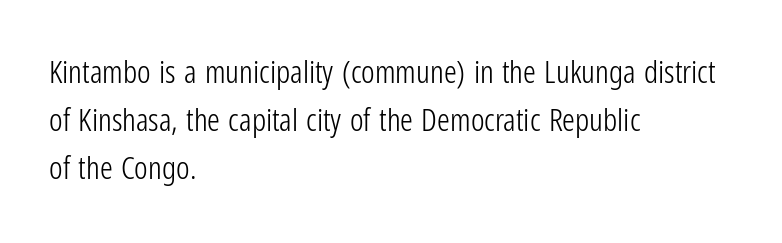
{"serif": "no", "italic": "no", "bold": "no", "weight": "light", "width": "condensed", "stroke_contrast": "low", "x_height": "medium", "monospaced": "no", "underline": "no", "align": "left", "line_spacing": "normal", "line_spacing_ratio": 1.5, "letter_spacing": "normal", "letter_spacing_em": 0.0, "glyph_px": 32}
